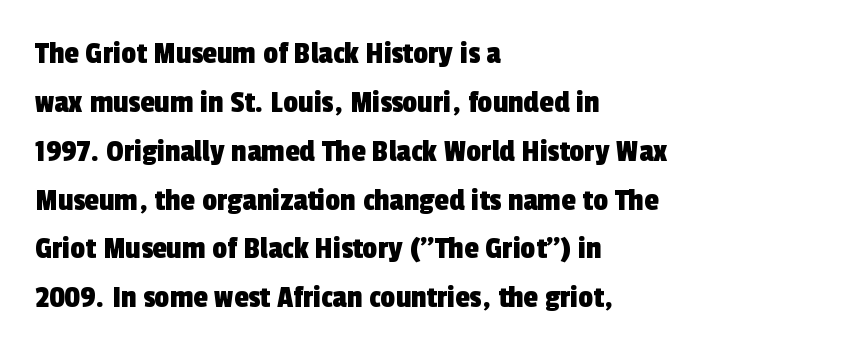
{"serif": "no", "width": "condensed", "x_height": "medium", "monospaced": "no", "underline": "no", "align": "left", "line_spacing": "normal", "line_spacing_ratio": 1.48, "letter_spacing": "normal", "letter_spacing_em": 0.0, "glyph_px": 33}
